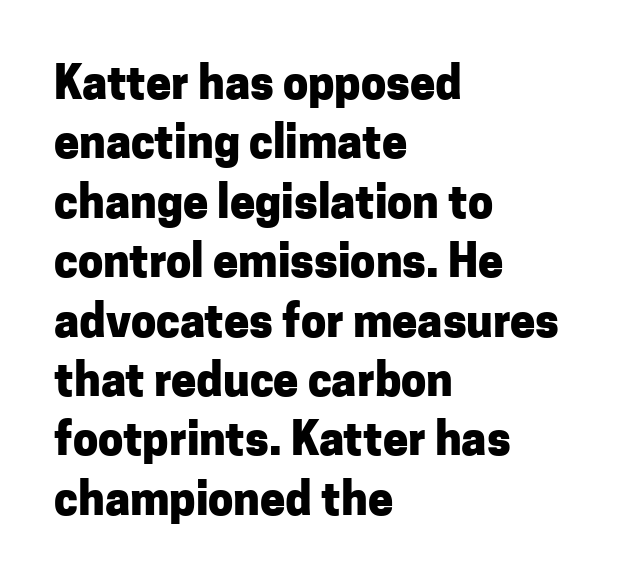
{"serif": "no", "italic": "no", "bold": "yes", "weight": "heavy", "width": "normal", "stroke_contrast": "low", "x_height": "medium", "monospaced": "no", "underline": "no", "align": "left", "line_spacing": "normal", "line_spacing_ratio": 1.32, "letter_spacing": "normal", "letter_spacing_em": 0.0, "glyph_px": 45}
